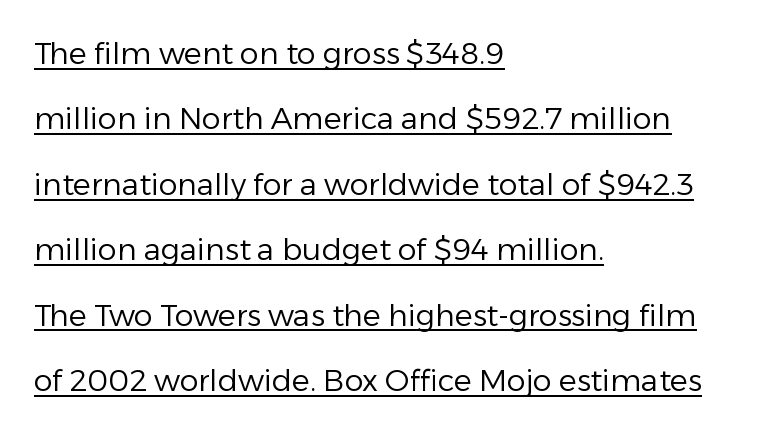
Vertical stems look standard width or narrower in stroke. Do the characters align in a grid? No, the font is proportional. A classic flush-left, rag-right setting is used for this passage. I'd call this a sans setting — the letters go barefoot.
